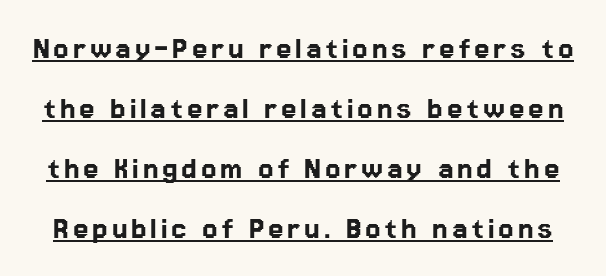
{"serif": "no", "italic": "no", "width": "normal", "stroke_contrast": "low", "x_height": "medium", "monospaced": "no", "underline": "yes", "line_spacing_ratio": 1.71, "glyph_px": 35}
